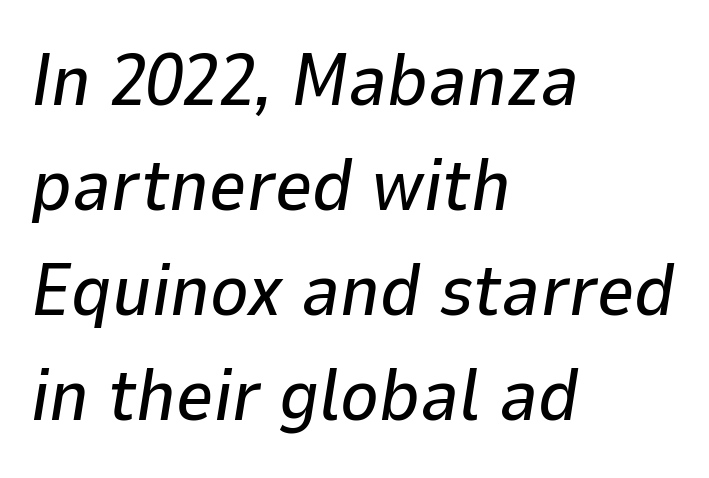
The image shows 73 px text type, italic (leaning right); set left-aligned, normal line spacing (1.44x), normal letter spacing, not underlined; low stroke contrast and a medium x-height.
